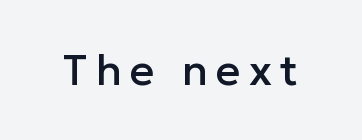
{"serif": "no", "italic": "no", "width": "normal", "stroke_contrast": "low", "x_height": "medium", "monospaced": "no", "underline": "no", "glyph_px": 43}
